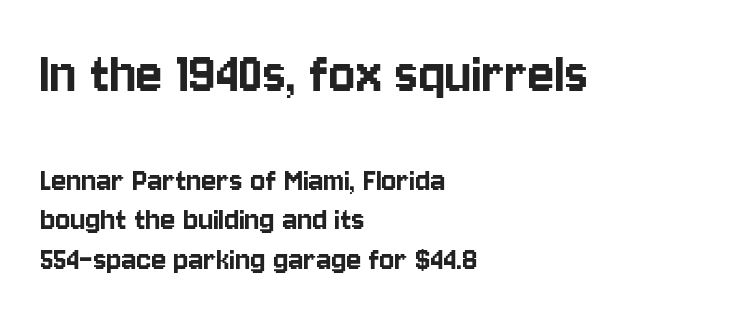
Q: Is the text italic (slanted)? A: No, it is upright.
Q: Is the typeface a serif or a sans-serif typeface? A: Sans-serif.
Q: Is the text underlined? A: No.
Q: How is the paragraph aligned? A: Left-aligned.
Q: Is the spacing between letters normal or unusually wide? A: Normal.
Q: Is the spacing between lines tight, normal or loose? A: Tight.
Q: Which block of text is set in a larger size, the first (top) or the second (bottom)? A: The first (top) one.
Q: Width (condensed, normal, or wide)? A: Condensed.
Q: Stroke contrast? A: Low.
Q: x-height? A: Large.
Q: Monospaced? A: No.
